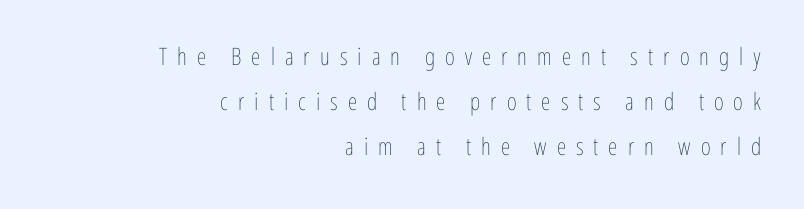
{"italic": "no", "bold": "no", "underline": "no", "align": "right", "line_spacing_ratio": 1.88, "letter_spacing": "wide", "letter_spacing_em": 0.42, "glyph_px": 24}
